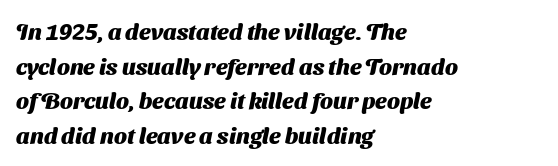
Short note: letters normally spaced. Heavy-handed strokes throughout: this text is bold. The words here are not underlined. The passage is arranged the way most books set body copy — flush left. Vertical spacing — default.
